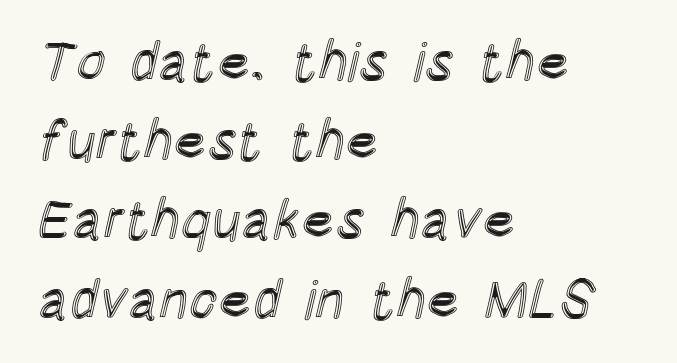
Q: Is the text italic (slanted)? A: Yes.
Q: Is the text underlined? A: No.
Q: How is the paragraph aligned? A: Left-aligned.
Q: Is the spacing between letters normal or unusually wide? A: Normal.
Q: Is the spacing between lines tight, normal or loose? A: Normal.
Q: Width (condensed, normal, or wide)? A: Condensed.
Q: x-height? A: Large.
Q: Monospaced? A: No.
